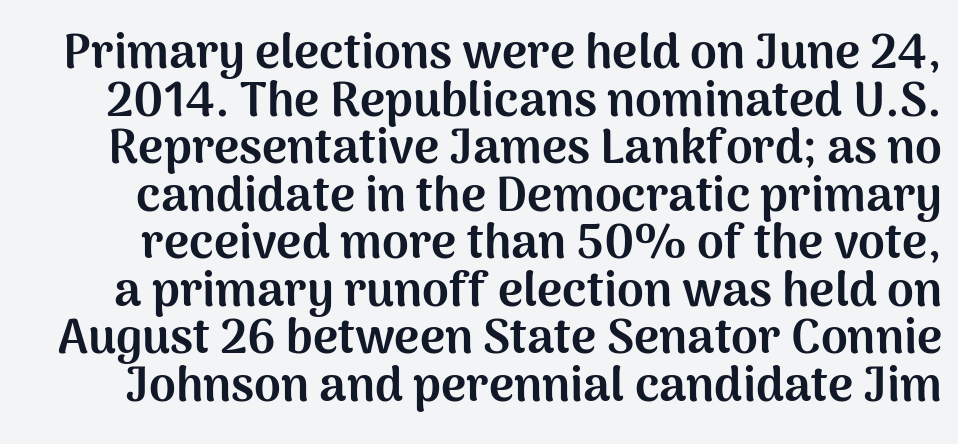
The image shows 48 px bold sans-serif type, upright; set tight line spacing (0.99x), normal letter spacing, not underlined; medium stroke contrast and a medium x-height.
